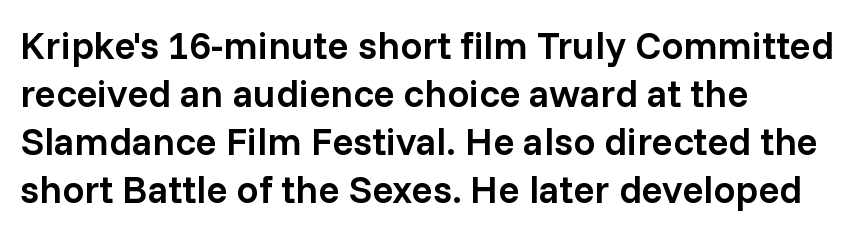
The image shows 39 px semibold sans-serif type, upright; set left-aligned, line spacing 1.23x, normal letter spacing, not underlined; low stroke contrast and a medium x-height.
